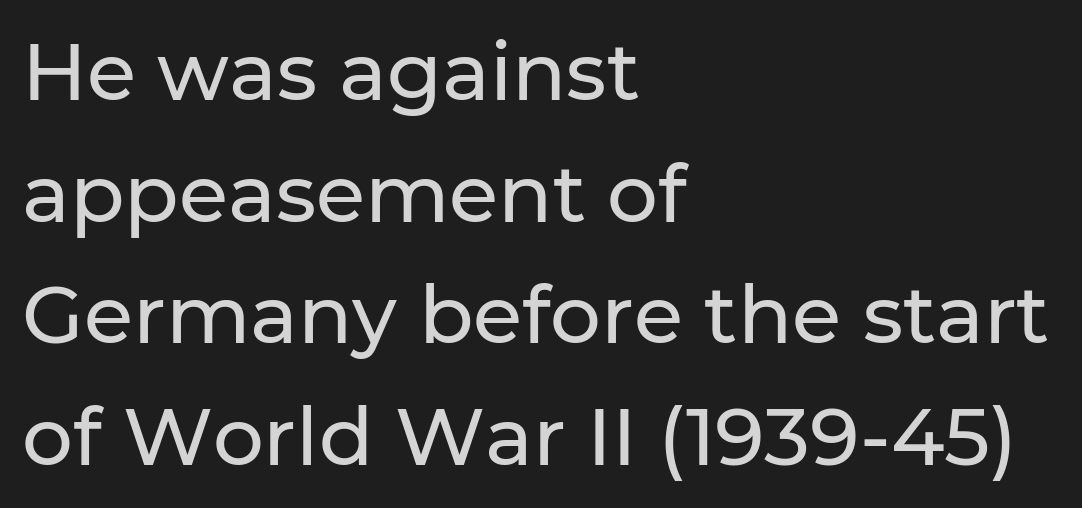
{"serif": "no", "italic": "no", "width": "normal", "stroke_contrast": "low", "x_height": "medium", "monospaced": "no", "underline": "no", "align": "left", "line_spacing": "normal", "line_spacing_ratio": 1.52, "letter_spacing": "normal", "letter_spacing_em": 0.0, "glyph_px": 80}
